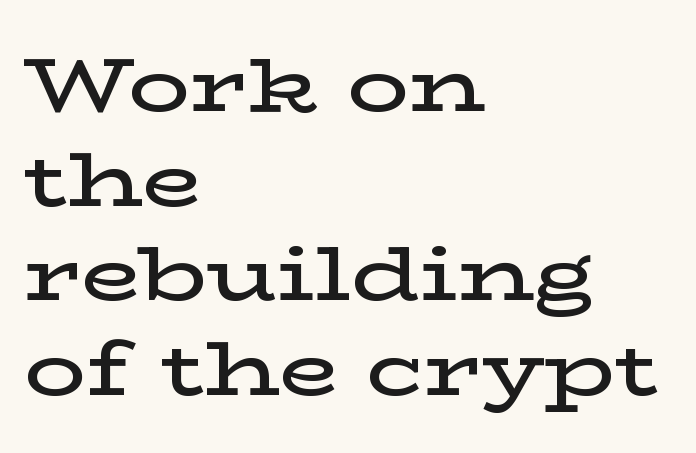
The type family on display is of the serif kind. The paragraph shown leans on its left margin. Nope, not italic — everything's standing straight. The glyphs have the mass of a demibold cut, below bold. Do the characters align in a grid? No, the font is proportional. Underline: absent.
